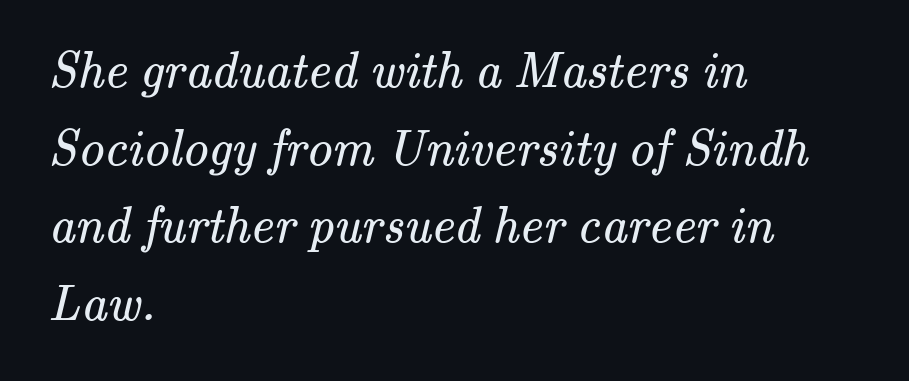
{"serif": "yes", "bold": "no", "weight": "regular", "width": "normal", "stroke_contrast": "medium", "x_height": "small", "monospaced": "no", "underline": "no", "align": "left", "line_spacing": "normal", "line_spacing_ratio": 1.52, "letter_spacing": "normal", "letter_spacing_em": 0.0, "glyph_px": 51}
